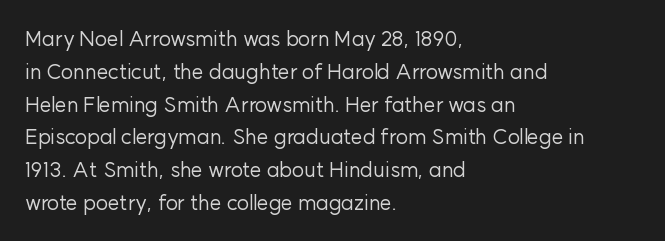
Q: Is the text bold? A: No.
Q: Is the text italic (slanted)? A: No, it is upright.
Q: Is the text underlined? A: No.
Q: How is the paragraph aligned? A: Left-aligned.
Q: Is the spacing between letters normal or unusually wide? A: Normal.
Q: Is the spacing between lines tight, normal or loose? A: Normal.
